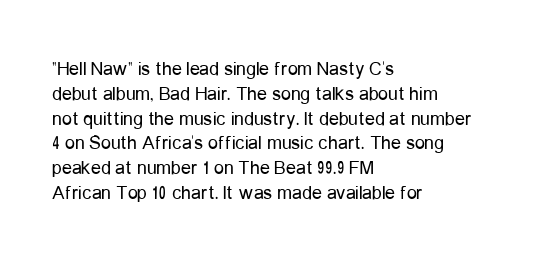
The image shows 20 px text type, upright; set left-aligned, line spacing 1.24x, normal letter spacing, not underlined.
